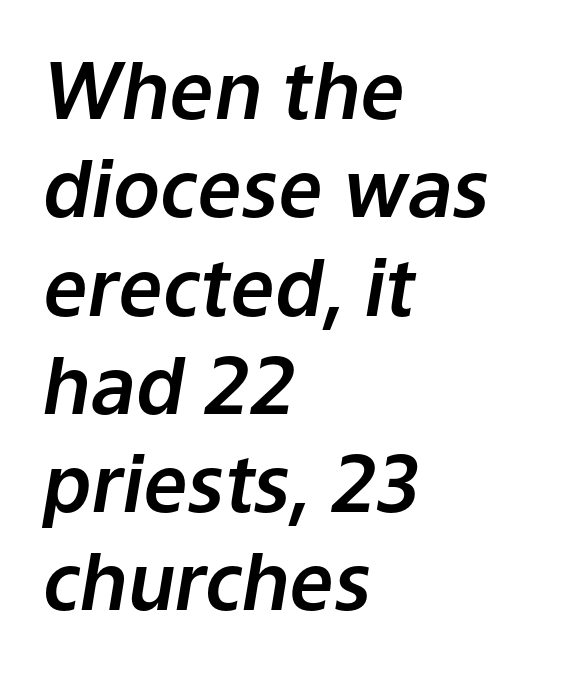
{"italic": "yes", "lean": "right", "slant_degrees": 9, "width": "normal", "stroke_contrast": "low", "x_height": "medium", "monospaced": "no", "underline": "no", "align": "left", "line_spacing": "normal", "line_spacing_ratio": 1.26, "letter_spacing": "normal", "letter_spacing_em": 0.0, "glyph_px": 78}
